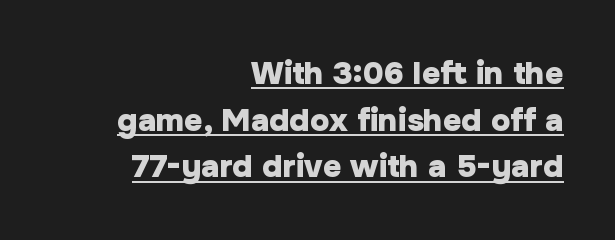
Where is the straight margin? On the right. What decoration does the sample have? An underline. Compared with typical paragraphs, the rows here are spaced about the same. Words appear dense and cohesive because spacing is normal. The lettering stays uniformly vertical, giving the passage a roman look.
